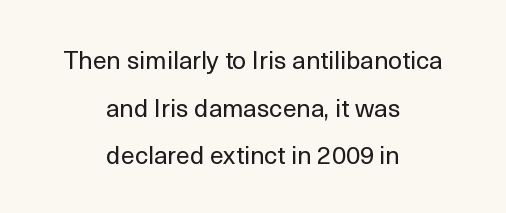
{"italic": "no", "bold": "no", "underline": "no", "align": "center", "line_spacing": "loose", "line_spacing_ratio": 1.91, "letter_spacing": "normal", "letter_spacing_em": 0.0, "glyph_px": 25}
